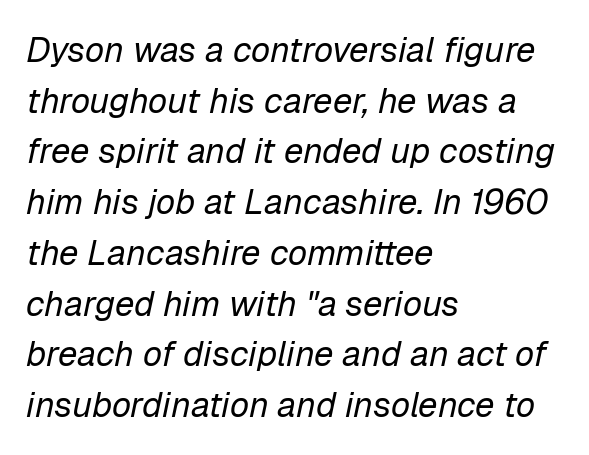
{"italic": "yes", "lean": "right", "slant_degrees": 12, "bold": "no", "weight": "regular", "width": "normal", "stroke_contrast": "low", "x_height": "medium", "monospaced": "no", "underline": "no", "align": "left", "line_spacing": "normal", "line_spacing_ratio": 1.45, "letter_spacing": "normal", "letter_spacing_em": 0.0, "glyph_px": 35}
